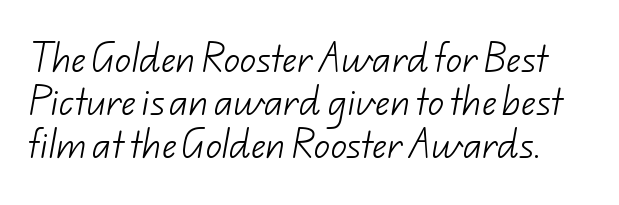
{"serif": "no", "bold": "no", "weight": "light", "width": "normal", "stroke_contrast": "low", "x_height": "small", "monospaced": "no", "underline": "no", "line_spacing": "normal", "line_spacing_ratio": 1.34, "letter_spacing": "normal", "letter_spacing_em": 0.0, "glyph_px": 32}
